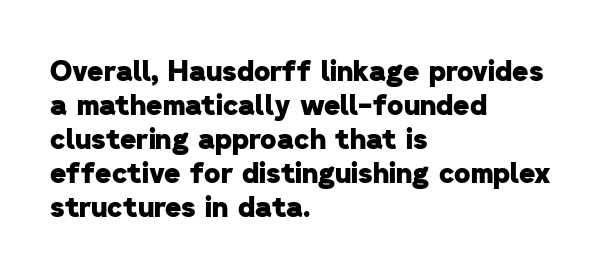
This rendering employs a face without finishing strokes, i.e., a sans-serif. The passage shown is emphatically bold. Observe the ordinary spacing: letters are neighbours, not strangers. Typeset ragged right — the left edge is the straight one.
